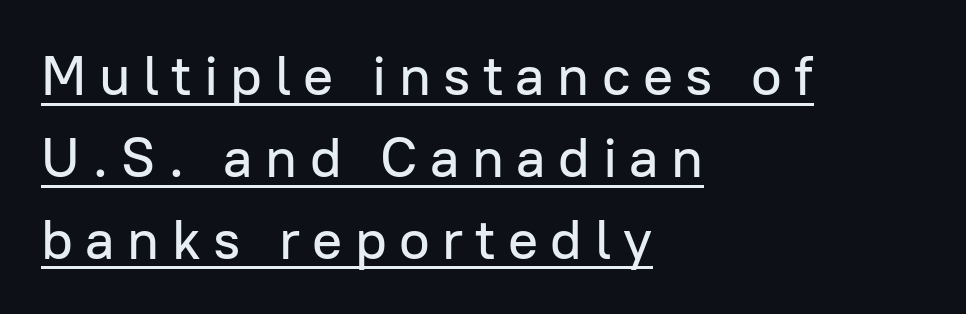
{"serif": "no", "italic": "no", "width": "normal", "stroke_contrast": "low", "x_height": "medium", "monospaced": "no", "underline": "yes", "align": "left", "line_spacing": "normal", "line_spacing_ratio": 1.46, "letter_spacing": "wide", "letter_spacing_em": 0.22, "glyph_px": 56}
